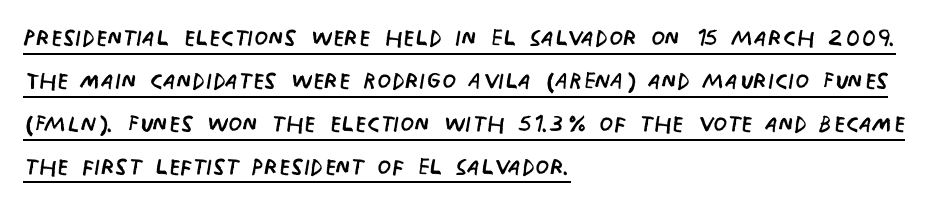
This is underlined copy, the kind a proofreader might mark for attention. Spacing verdict: proportional, widths tailored to each character. This sample is left-justified, so line endings fall wherever the words run out. Serifs: no, the terminals of the letterforms are clean.
